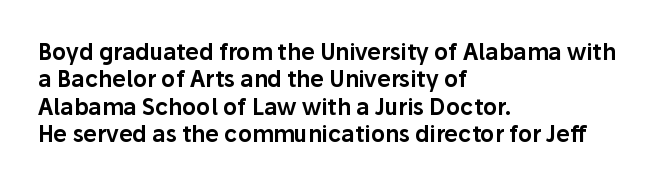
{"italic": "no", "underline": "no", "align": "left", "line_spacing_ratio": 1.24, "letter_spacing": "normal", "letter_spacing_em": 0.0, "glyph_px": 22}
